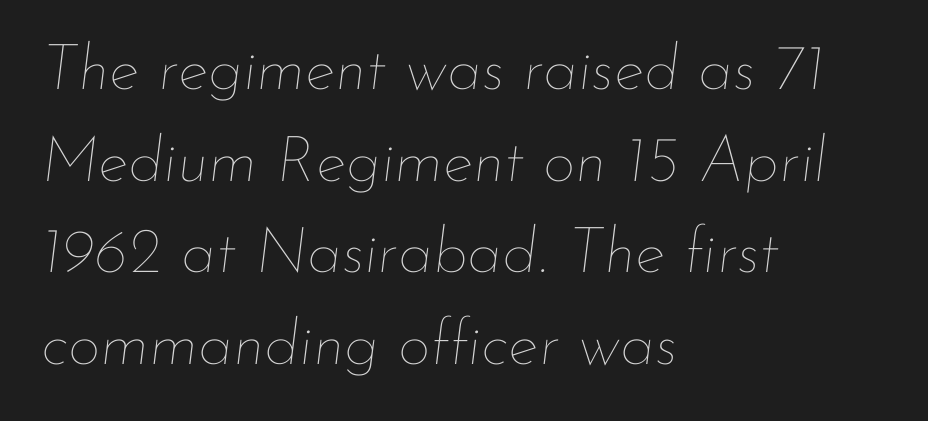
The face used here is proportionally spaced, like ordinary book or web type. The lines are quadded left. This is not heavy type; no bold has been used. How would I describe the line gaps? Plain and ordinary. It's the slanting kind of type. This rendering leaves character spacing at its baseline value.
